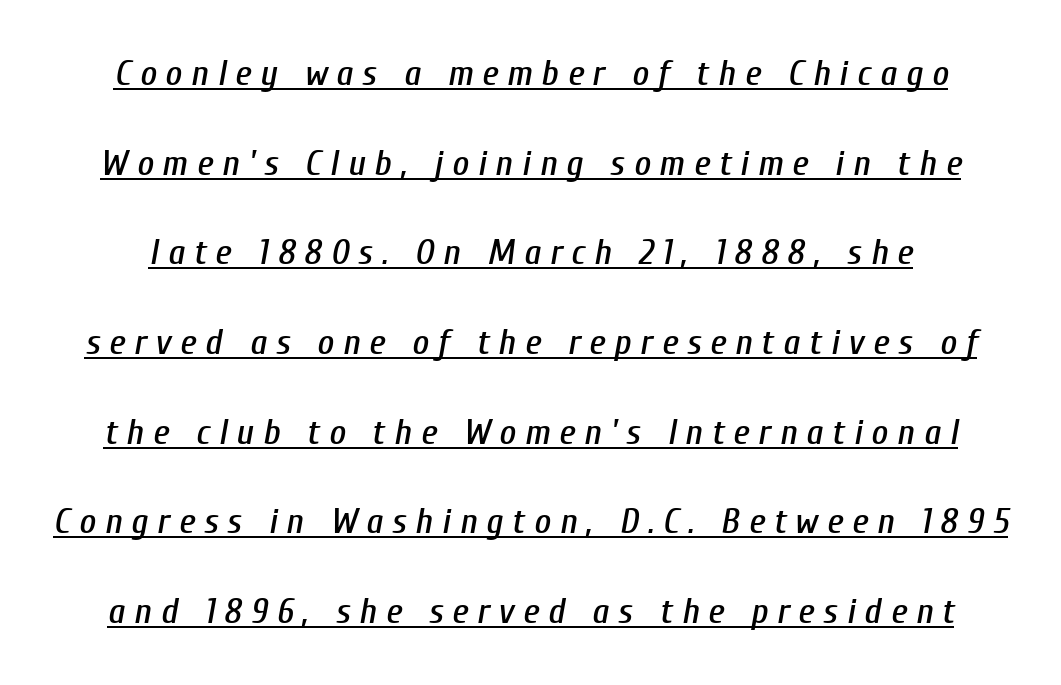
{"italic": "yes", "lean": "right", "slant_degrees": 10, "width": "condensed", "stroke_contrast": "low", "x_height": "medium", "monospaced": "no", "underline": "yes", "line_spacing": "loose", "line_spacing_ratio": 2.49, "letter_spacing": "wide", "letter_spacing_em": 0.25, "glyph_px": 36}
